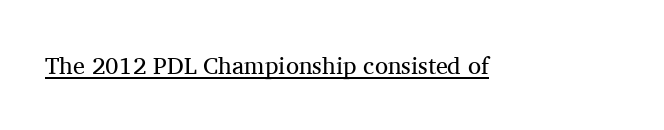
Underlined type. When letters stand straight like this, we call the style roman or upright. The line texture is even and compact thanks to regular tracking. The strokes carry an ordinary text weight at most.
